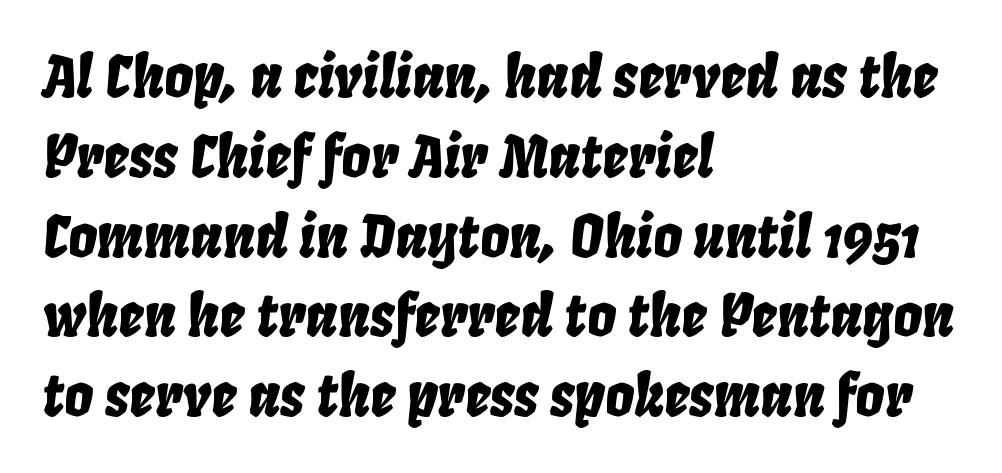
{"italic": "yes", "lean": "right", "slant_degrees": 8, "width": "condensed", "stroke_contrast": "low", "x_height": "large", "monospaced": "no", "underline": "no", "align": "left", "line_spacing": "normal", "line_spacing_ratio": 1.4, "letter_spacing": "normal", "letter_spacing_em": 0.0, "glyph_px": 57}
